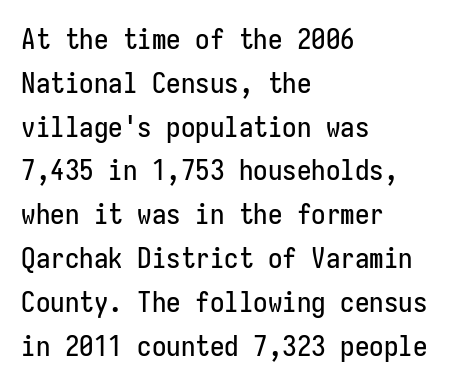
{"serif": "no", "italic": "no", "width": "condensed", "stroke_contrast": "low", "x_height": "medium", "monospaced": "yes", "underline": "no", "align": "left", "line_spacing": "normal", "line_spacing_ratio": 1.51, "letter_spacing": "normal", "letter_spacing_em": 0.0, "glyph_px": 29}
